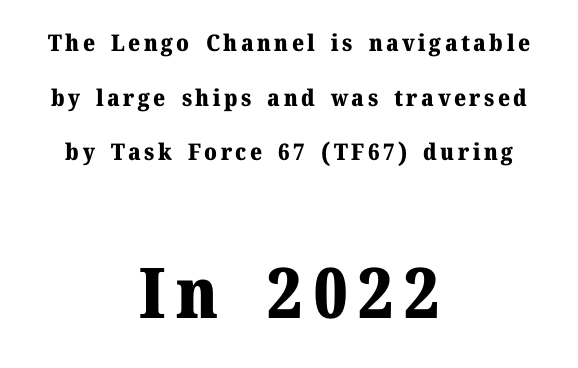
{"serif": "yes", "italic": "no", "bold": "yes", "weight": "heavy", "width": "normal", "stroke_contrast": "medium", "x_height": "medium", "monospaced": "no", "underline": "no", "align": "center", "line_spacing": "loose", "line_spacing_ratio": 2.37, "larger_block": "second", "size_ratio": 3.04, "glyph_px": 70}
